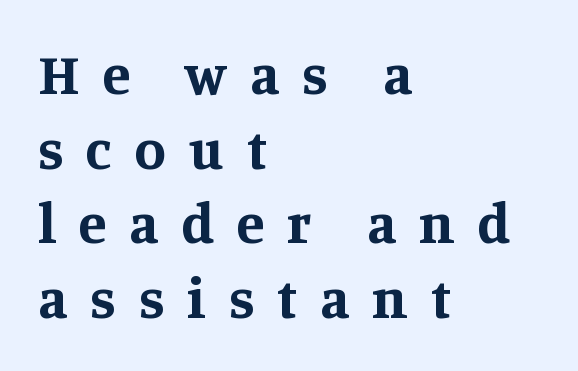
{"serif": "yes", "italic": "no", "bold": "yes", "weight": "bold", "width": "normal", "stroke_contrast": "medium", "x_height": "large", "monospaced": "no", "underline": "no", "align": "left", "line_spacing": "normal", "line_spacing_ratio": 1.31, "letter_spacing": "wide", "letter_spacing_em": 0.4, "glyph_px": 57}
